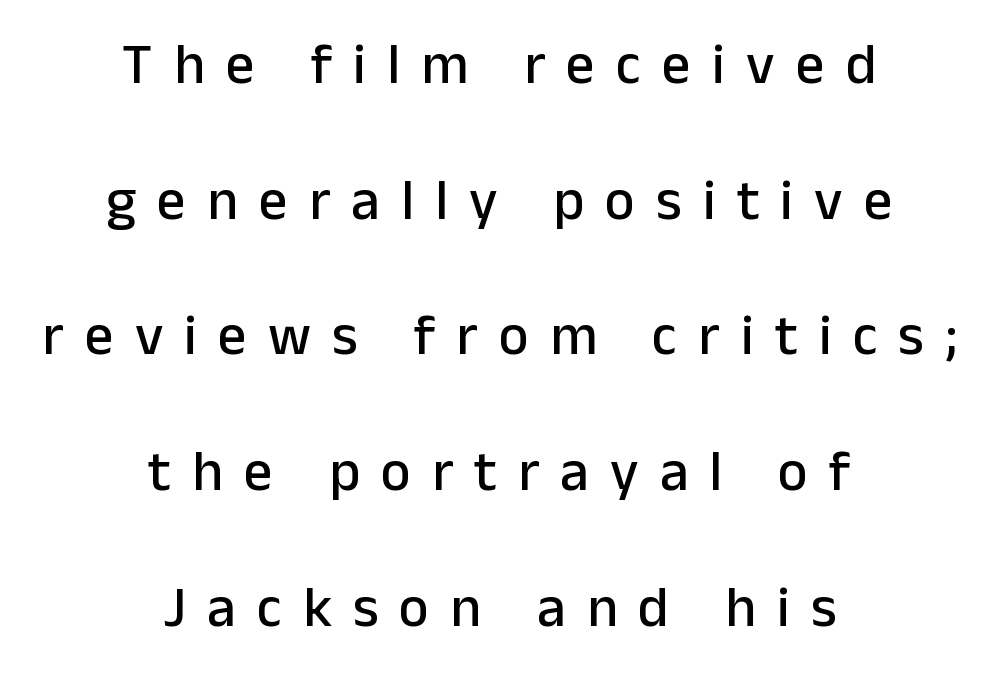
The image shows 57 px sans-serif type, upright; set centered, loose line spacing (2.38x), unusually wide letter spacing (+0.37 em), not underlined; low stroke contrast and a medium x-height.
